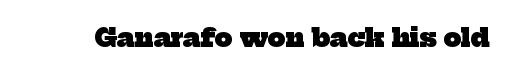
The image shows 25 px bold type; set normal letter spacing, not underlined.
